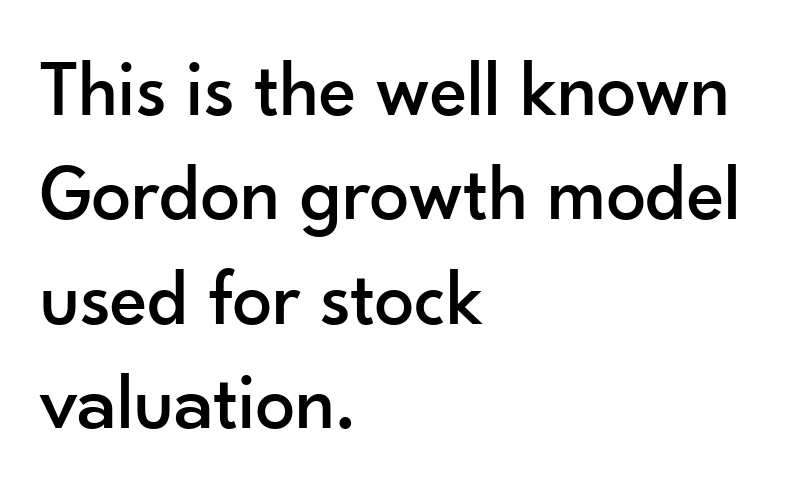
Q: Is the text italic (slanted)? A: No, it is upright.
Q: Is the typeface a serif or a sans-serif typeface? A: Sans-serif.
Q: Is the text underlined? A: No.
Q: How is the paragraph aligned? A: Left-aligned.
Q: Is the spacing between letters normal or unusually wide? A: Normal.
Q: Is the spacing between lines tight, normal or loose? A: Normal.
Q: Width (condensed, normal, or wide)? A: Normal.
Q: Stroke contrast? A: Low.
Q: x-height? A: Small.
Q: Monospaced? A: No.
